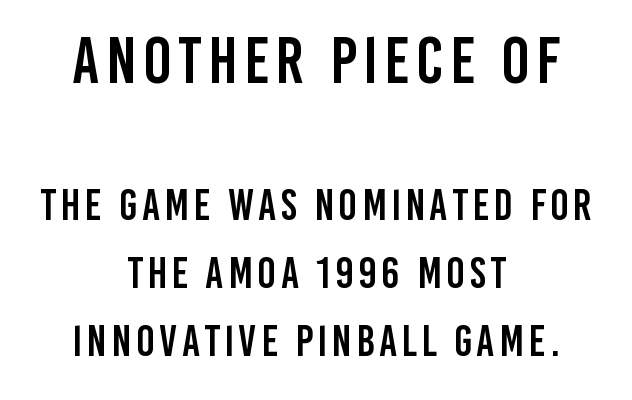
The image shows 66 px condensed sans-serif type, upright; set centered, normal line spacing (1.54x), not underlined; the first (top) block is 1.5x larger; low stroke contrast and a large x-height.
